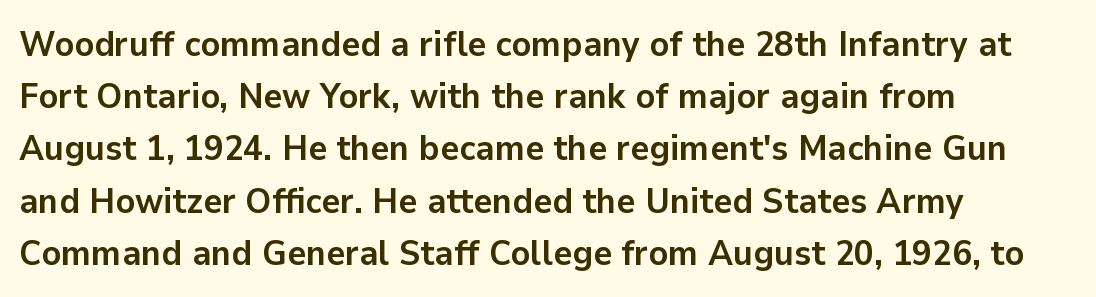
Q: Is the text bold? A: Yes.
Q: Is the text italic (slanted)? A: No, it is upright.
Q: Is the typeface a serif or a sans-serif typeface? A: Sans-serif.
Q: Is the text underlined? A: No.
Q: How is the paragraph aligned? A: Left-aligned.
Q: Is the spacing between letters normal or unusually wide? A: Normal.
Q: Is the spacing between lines tight, normal or loose? A: Normal.
Q: Width (condensed, normal, or wide)? A: Normal.
Q: Stroke contrast? A: Low.
Q: x-height? A: Medium.
Q: Monospaced? A: No.
